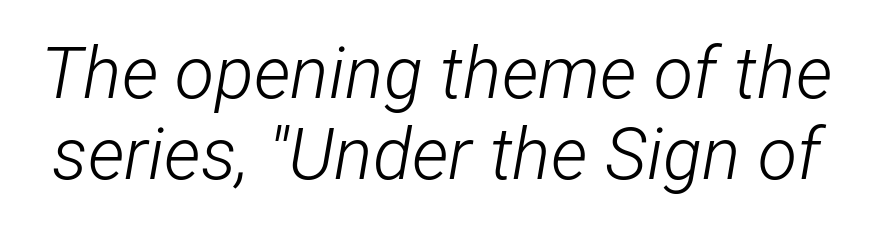
Q: Is the text bold? A: No.
Q: Is the text italic (slanted)? A: Yes, it leans right by about 12 degrees.
Q: Is the text underlined? A: No.
Q: Is the spacing between letters normal or unusually wide? A: Normal.
Q: Is the spacing between lines tight, normal or loose? A: Tight.
Q: Width (condensed, normal, or wide)? A: Condensed.
Q: Stroke contrast? A: Low.
Q: x-height? A: Medium.
Q: Monospaced? A: No.
